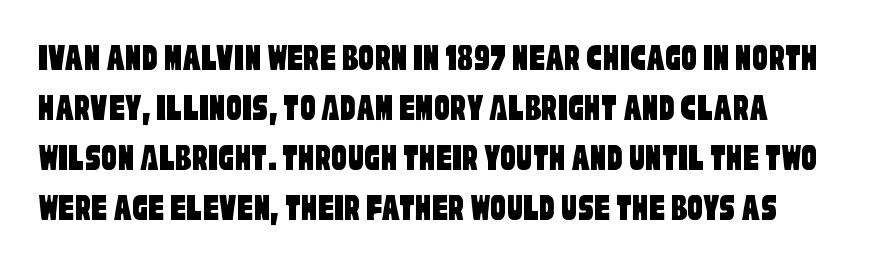
Q: Is the typeface a serif or a sans-serif typeface? A: Sans-serif.
Q: Is the text underlined? A: No.
Q: Is the spacing between letters normal or unusually wide? A: Normal.
Q: Is the spacing between lines tight, normal or loose? A: Normal.
Q: Width (condensed, normal, or wide)? A: Condensed.
Q: Stroke contrast? A: Low.
Q: x-height? A: Large.
Q: Monospaced? A: No.
